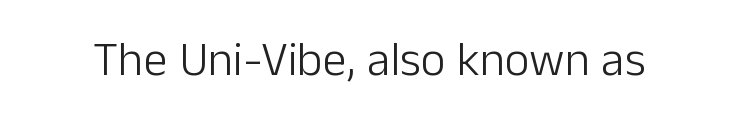
Q: Is the text bold? A: No.
Q: Is the text italic (slanted)? A: No, it is upright.
Q: Is the typeface a serif or a sans-serif typeface? A: Sans-serif.
Q: Is the text underlined? A: No.
Q: Is the spacing between letters normal or unusually wide? A: Normal.
Q: Width (condensed, normal, or wide)? A: Normal.
Q: Stroke contrast? A: Low.
Q: x-height? A: Medium.
Q: Monospaced? A: No.
